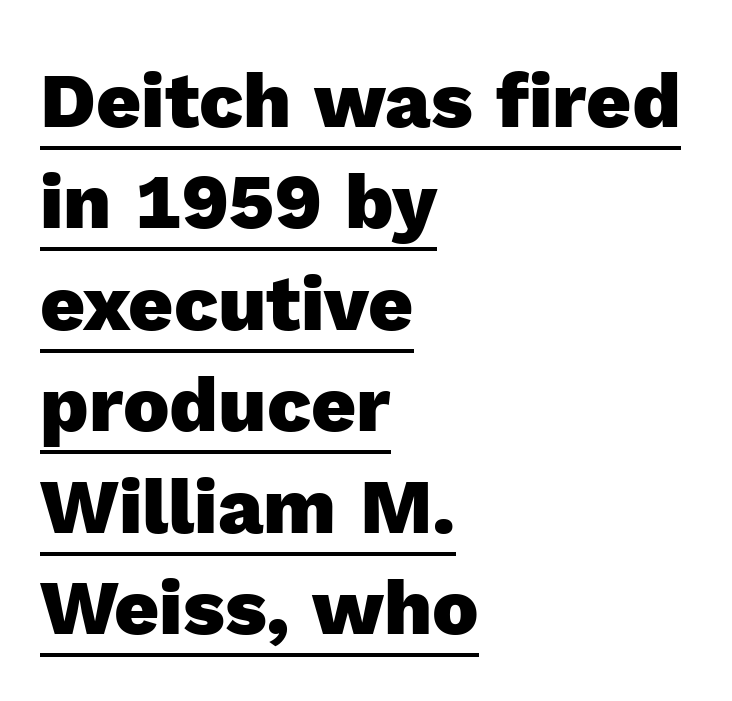
Q: Is the text bold? A: Yes.
Q: Is the text italic (slanted)? A: No, it is upright.
Q: Is the typeface a serif or a sans-serif typeface? A: Sans-serif.
Q: Is the text underlined? A: Yes.
Q: How is the paragraph aligned? A: Left-aligned.
Q: Is the spacing between letters normal or unusually wide? A: Normal.
Q: Is the spacing between lines tight, normal or loose? A: Normal.
Q: Width (condensed, normal, or wide)? A: Normal.
Q: x-height? A: Medium.
Q: Monospaced? A: No.
